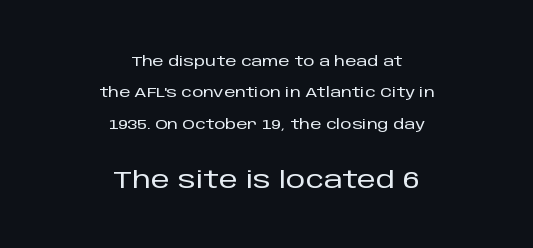
{"italic": "no", "underline": "no", "align": "center", "line_spacing": "loose", "line_spacing_ratio": 2.25, "letter_spacing": "normal", "letter_spacing_em": 0.0, "larger_block": "second", "size_ratio": 1.71, "glyph_px": 24}
